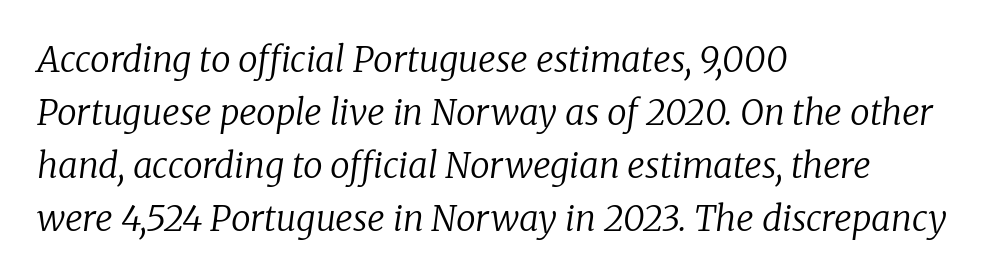
{"serif": "yes", "italic": "yes", "lean": "right", "slant_degrees": 8, "bold": "no", "weight": "regular", "width": "normal", "stroke_contrast": "low", "x_height": "medium", "monospaced": "no", "underline": "no", "align": "left", "line_spacing": "normal", "line_spacing_ratio": 1.51, "letter_spacing": "normal", "letter_spacing_em": 0.0, "glyph_px": 35}
